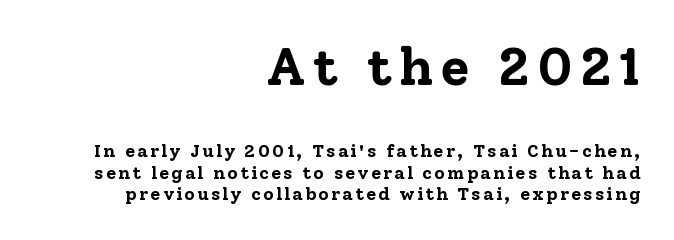
The image shows 53 px bold serif type, upright; set right-aligned, line spacing 1.19x, not underlined; the first (top) block is 2.94x larger; low stroke contrast and a medium x-height.
